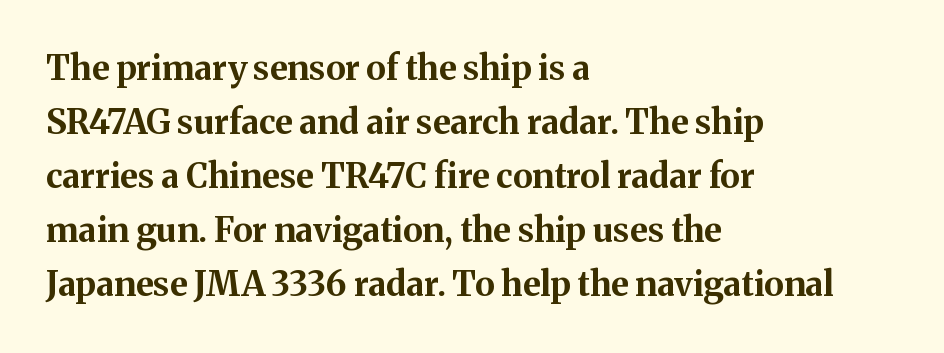
Q: Is the text bold? A: Yes.
Q: Is the text italic (slanted)? A: No, it is upright.
Q: Is the typeface a serif or a sans-serif typeface? A: Serif.
Q: Is the text underlined? A: No.
Q: How is the paragraph aligned? A: Left-aligned.
Q: Is the spacing between letters normal or unusually wide? A: Normal.
Q: Is the spacing between lines tight, normal or loose? A: Normal.
Q: Width (condensed, normal, or wide)? A: Normal.
Q: Stroke contrast? A: Medium.
Q: x-height? A: Medium.
Q: Monospaced? A: No.
